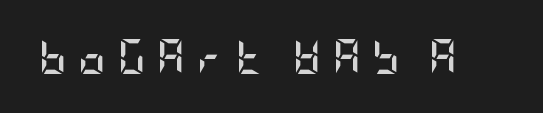
{"serif": "no", "italic": "no", "bold": "yes", "weight": "semibold", "width": "condensed", "stroke_contrast": "low", "x_height": "large", "underline": "no", "letter_spacing": "wide", "letter_spacing_em": 0.31, "glyph_px": 35}
